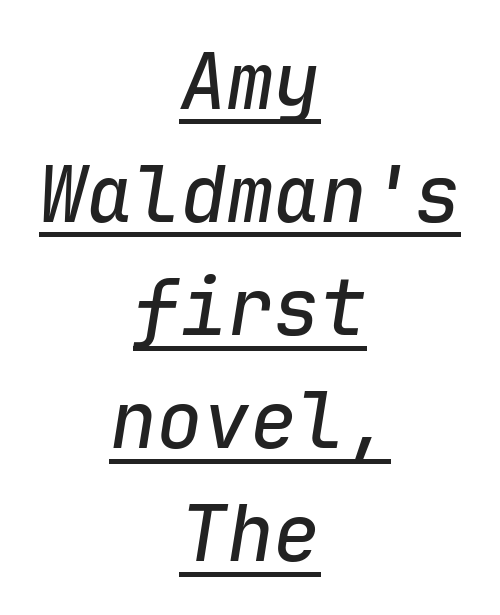
Q: Is the text italic (slanted)? A: Yes, it leans right by about 9 degrees.
Q: Is the text underlined? A: Yes.
Q: How is the paragraph aligned? A: Centered.
Q: Is the spacing between letters normal or unusually wide? A: Normal.
Q: Is the spacing between lines tight, normal or loose? A: Normal.
Q: Width (condensed, normal, or wide)? A: Normal.
Q: Stroke contrast? A: Low.
Q: x-height? A: Medium.
Q: Monospaced? A: Yes.
